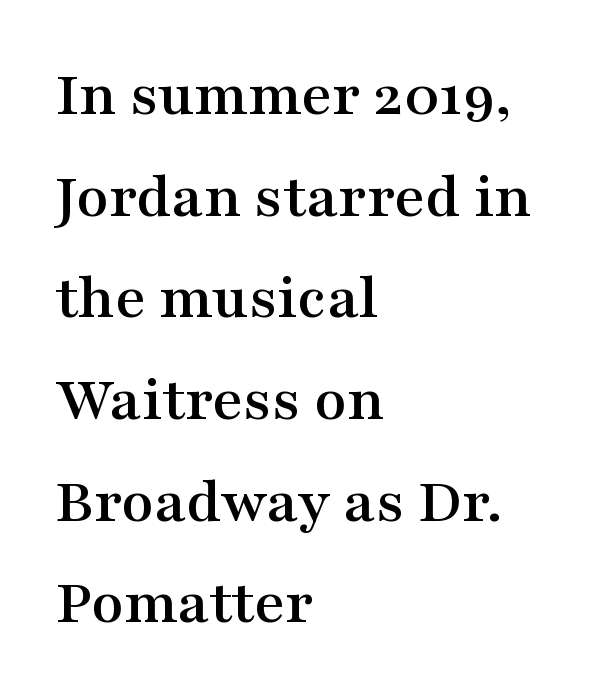
The type is set solid horizontally, with unmodified tracking. Designer's note — italics off, roman on. This sample is left-justified, so line endings fall wherever the words run out. Proportional: the letters do not fall into vertical columns. Small tapered or slab feet sit at the stroke ends, so this counts as serif.
